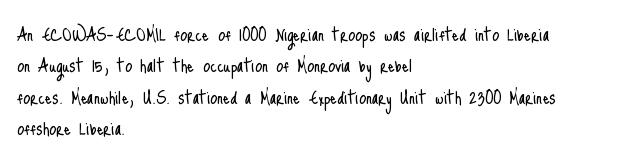
The image shows 22 px text type, upright; set left-aligned, normal line spacing (1.43x), normal letter spacing, not underlined.
